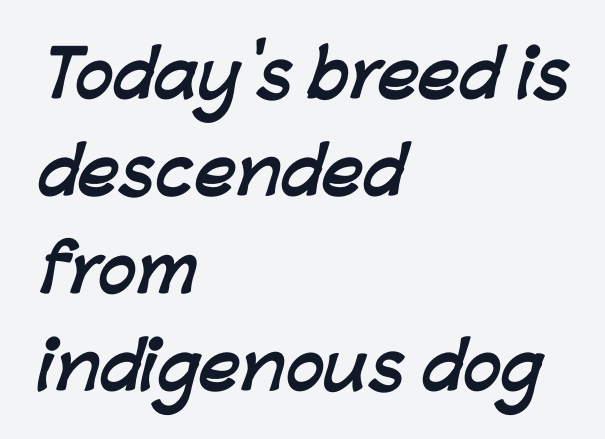
Note the varied advance widths — an 'i' is clearly narrower than an 'm'. Students, note that the glyphs here touch the page at normal intervals. Type style note: lacks serifs. Each row of text sits above clean, open space. The compositor pushed each line to the left boundary. If you measured baseline to baseline, you'd find a middling distance.
